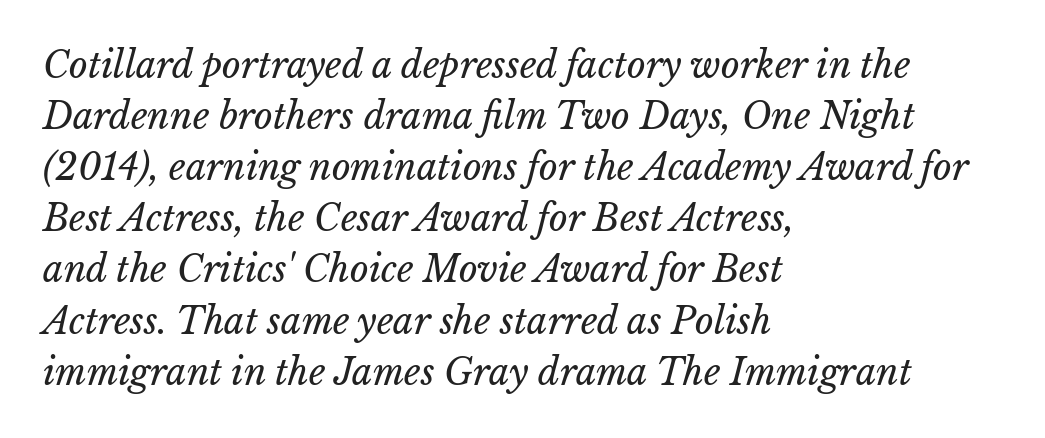
Q: Is the text bold? A: No.
Q: Is the text italic (slanted)? A: Yes, it leans right by about 15 degrees.
Q: Is the text underlined? A: No.
Q: How is the paragraph aligned? A: Left-aligned.
Q: Is the spacing between letters normal or unusually wide? A: Normal.
Q: Is the spacing between lines tight, normal or loose? A: Normal.
Q: Width (condensed, normal, or wide)? A: Normal.
Q: Stroke contrast? A: Low.
Q: x-height? A: Medium.
Q: Monospaced? A: No.
